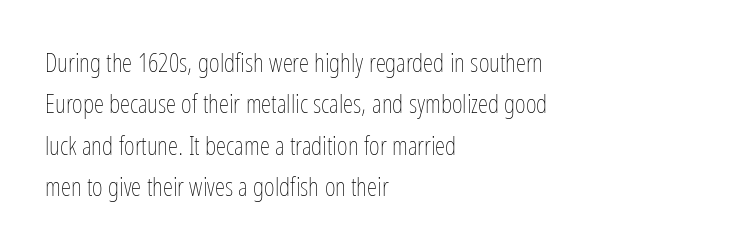
Each stroke keeps to a modest, everyday thickness or less. Whoever set this chose a conventional vertical rhythm. Caption: multi-line text, flush left, ragged right. Underlining? Definitely not there.
